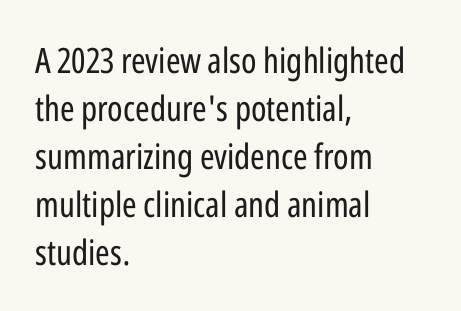
The image shows 35 px regular-weight, condensed sans-serif type, upright; set left-aligned, normal line spacing (1.37x), normal letter spacing, not underlined; low stroke contrast and a medium x-height.
